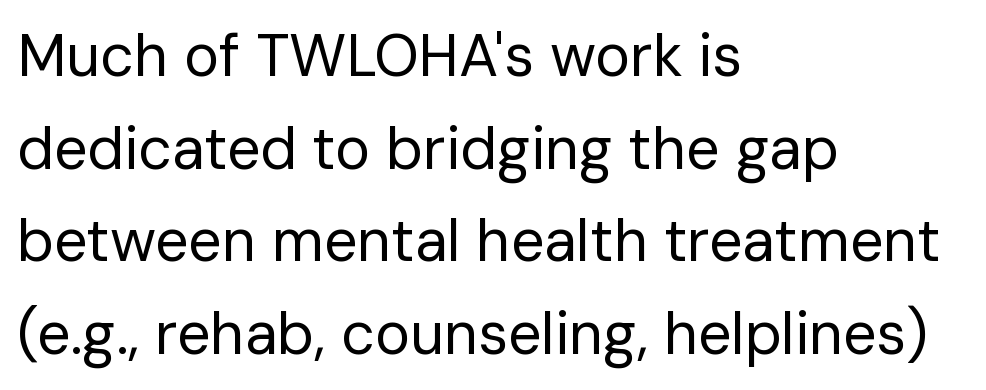
The image shows 59 px regular-weight sans-serif type, upright; set left-aligned, normal line spacing (1.57x), normal letter spacing, not underlined; low stroke contrast and a medium x-height.
